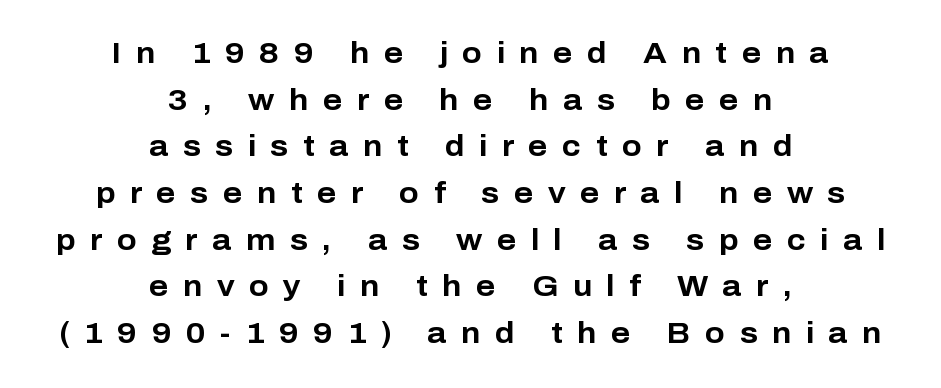
Q: Is the text bold? A: Yes.
Q: Is the text italic (slanted)? A: No, it is upright.
Q: Is the typeface a serif or a sans-serif typeface? A: Sans-serif.
Q: Is the text underlined? A: No.
Q: How is the paragraph aligned? A: Centered.
Q: Is the spacing between letters normal or unusually wide? A: Unusually wide.
Q: Is the spacing between lines tight, normal or loose? A: Normal.
Q: Width (condensed, normal, or wide)? A: Normal.
Q: Stroke contrast? A: Low.
Q: x-height? A: Medium.
Q: Monospaced? A: No.
